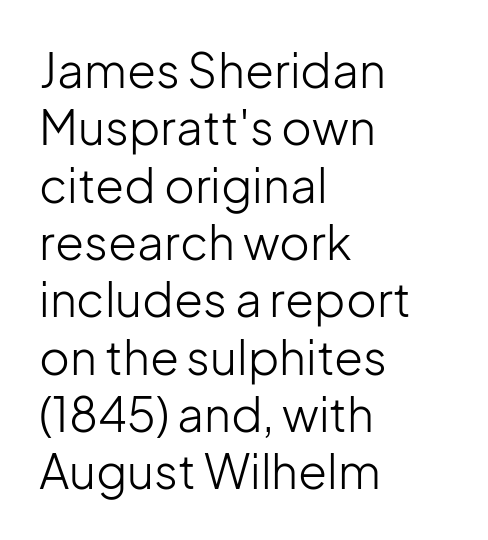
You could not count columns in this text — the font is proportionally spaced. Caption: standard tracking, unaltered. Italic: no, the glyphs are upright roman. Each line starts at the same left margin while the right side varies. The glyphs are unaccompanied by any horizontal stroke below them. The type family on display is of the sans-serif kind.
